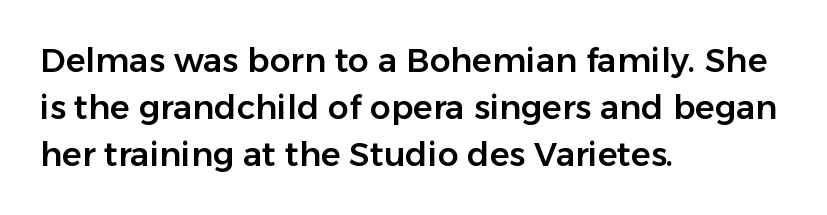
{"serif": "no", "italic": "no", "width": "normal", "stroke_contrast": "low", "x_height": "medium", "monospaced": "no", "underline": "no", "align": "left", "line_spacing": "normal", "line_spacing_ratio": 1.42, "letter_spacing": "normal", "letter_spacing_em": 0.0, "glyph_px": 33}
